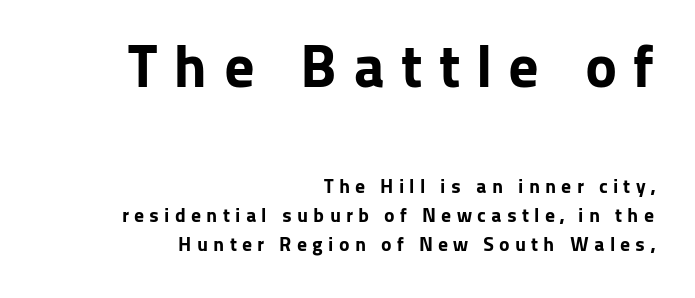
The image shows 61 px bold sans-serif type, upright; set right-aligned, normal line spacing (1.45x), unusually wide letter spacing (+0.26 em), not underlined; the first (top) block is 3.05x larger; low stroke contrast and a medium x-height.
